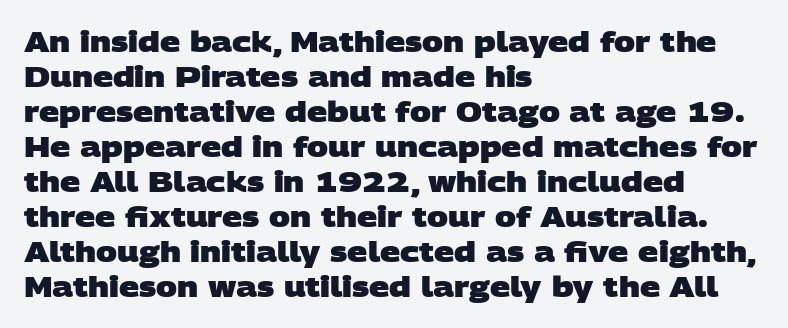
The image shows 28 px heavy, wide sans-serif type; set left-aligned, normal line spacing (1.25x), normal letter spacing, not underlined; low stroke contrast and a large x-height.
